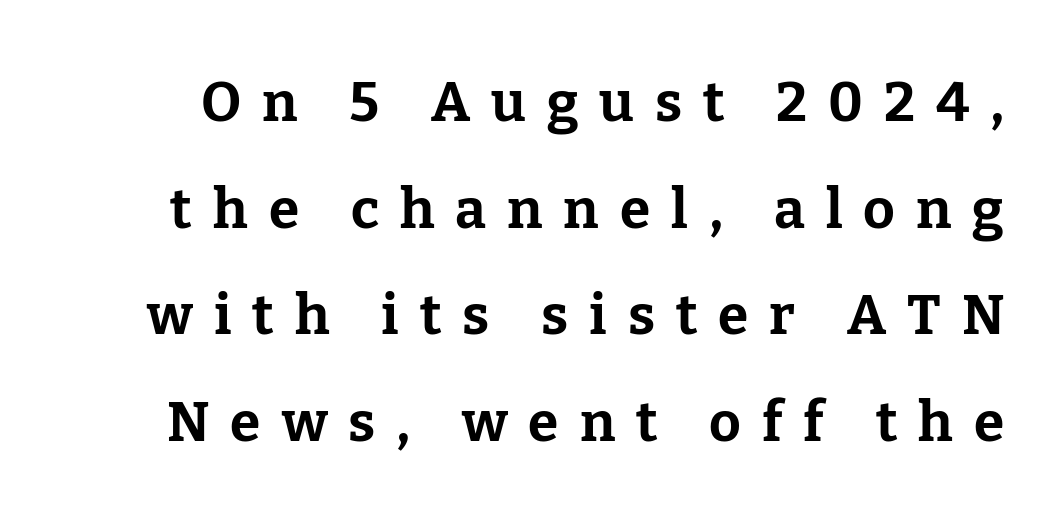
The image shows 55 px bold serif type, upright; set loose line spacing (1.94x), unusually wide letter spacing (+0.38 em), not underlined; low stroke contrast and a medium x-height.
